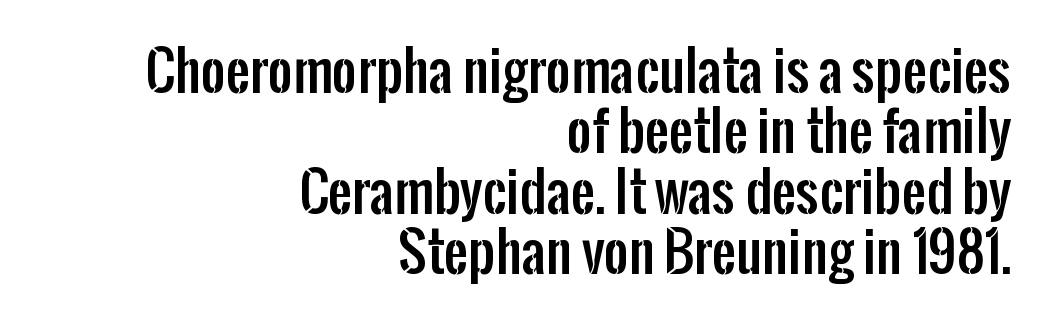
The image shows 54 px condensed sans-serif type, upright; set right-aligned, tight line spacing (1.12x), normal letter spacing, not underlined; low stroke contrast and a medium x-height.
